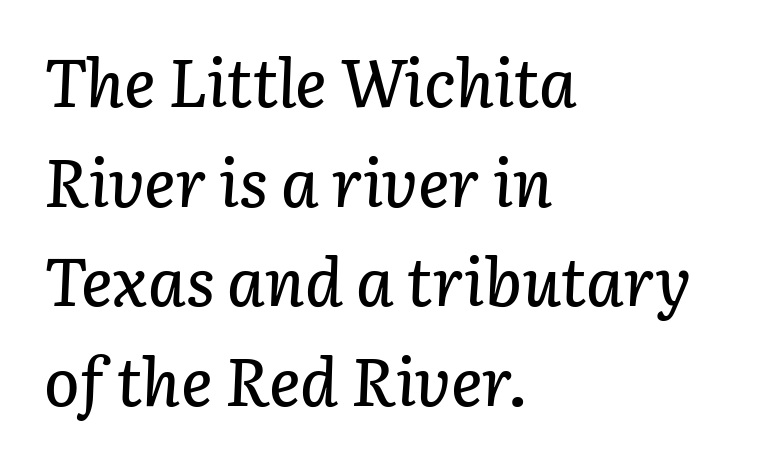
The image shows 66 px text type, italic (leaning right); set left-aligned, normal line spacing (1.51x), normal letter spacing, not underlined; low stroke contrast and a medium x-height.
